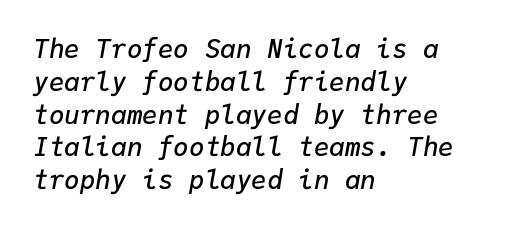
The image shows 26 px text type, italic (leaning right); set left-aligned, normal line spacing (1.26x), normal letter spacing, not underlined.
